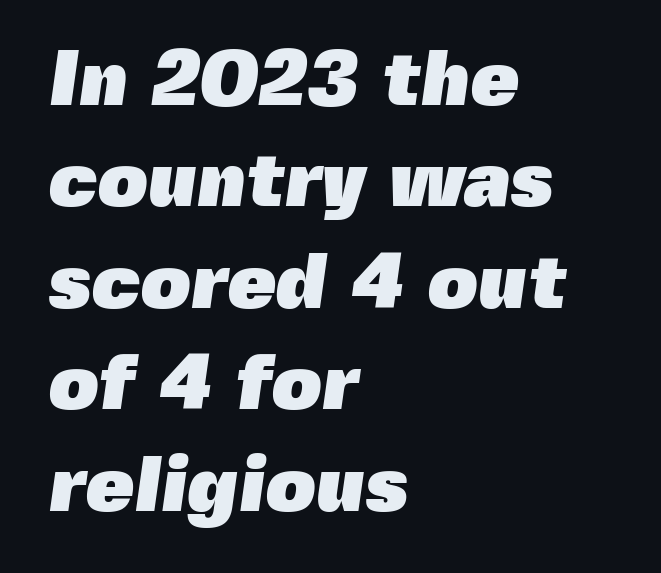
The image shows 78 px heavy sans-serif type; set left-aligned, normal line spacing (1.3x), normal letter spacing, not underlined; a medium x-height.
